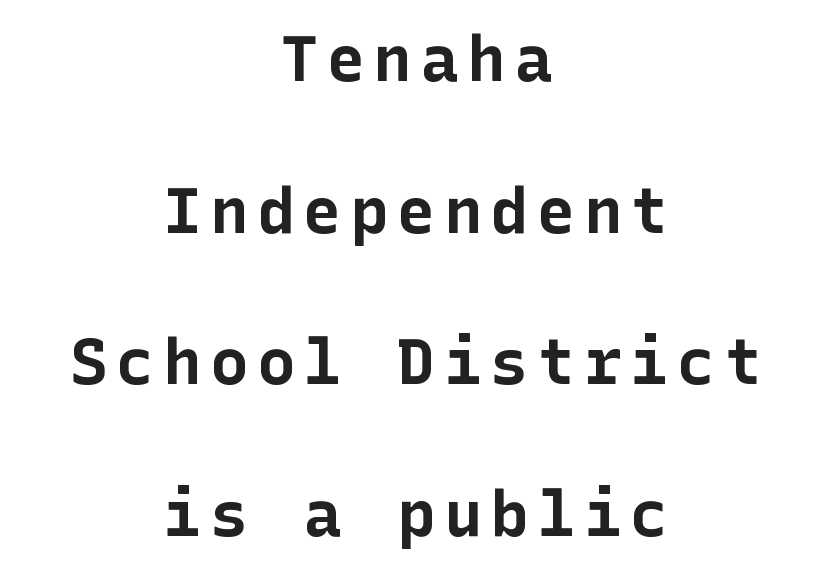
Each row of text sits above clean, open space. Vertical spacing — loose. Neither beginnings nor endings align; midpoints do. The passage shown is emphatically bold.
